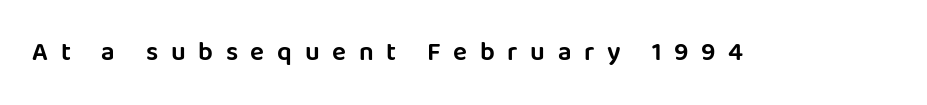
The image shows 26 px text type, upright; set unusually wide letter spacing (+0.49 em), not underlined.
